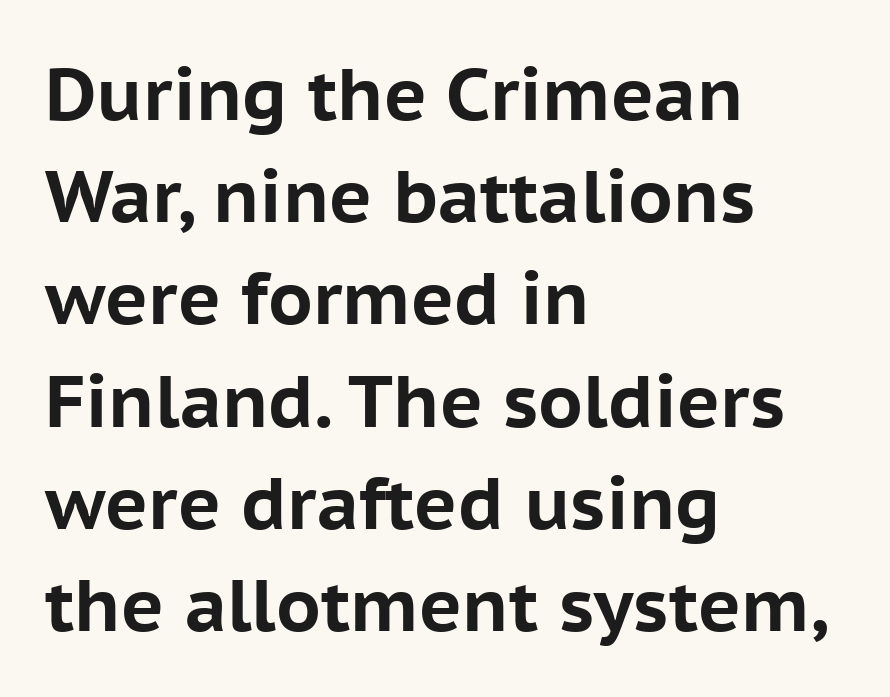
The image shows 73 px bold sans-serif type, upright; set left-aligned, normal line spacing (1.4x), normal letter spacing, not underlined; low stroke contrast and a medium x-height.
